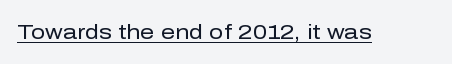
{"italic": "no", "bold": "no", "underline": "yes", "letter_spacing": "normal", "letter_spacing_em": 0.0, "glyph_px": 20}
